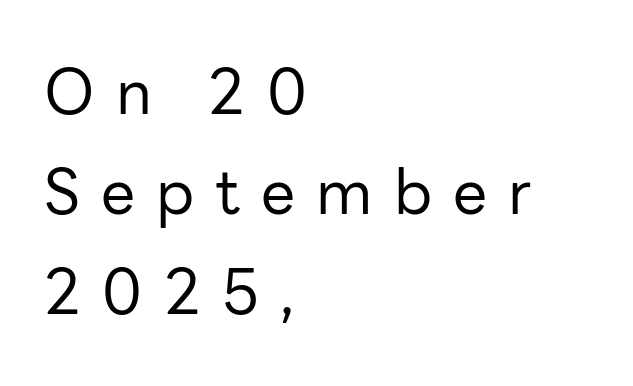
Anything drawn beneath the words? Only blank space. No letter is thick-stroked: the sample isn't bold. A normal amount of white space separates one row of letters from the next. Italic? Not at all — the glyphs are vertical. To sum up the face: it is a sans, with no serifs.
